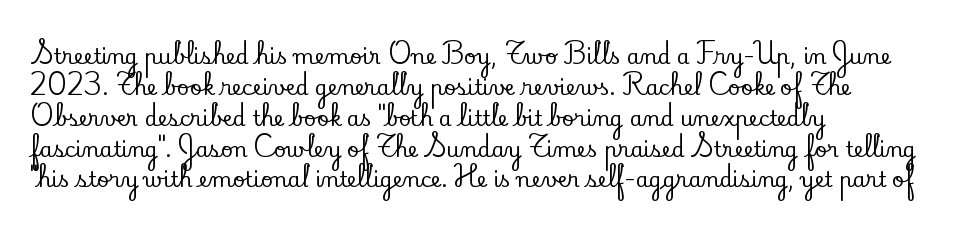
There is no visible air inserted between adjacent glyphs. Alignment: flush left. The words here are not underlined. The axis of the letterforms is exactly vertical. The designer left line spacing at the default.
